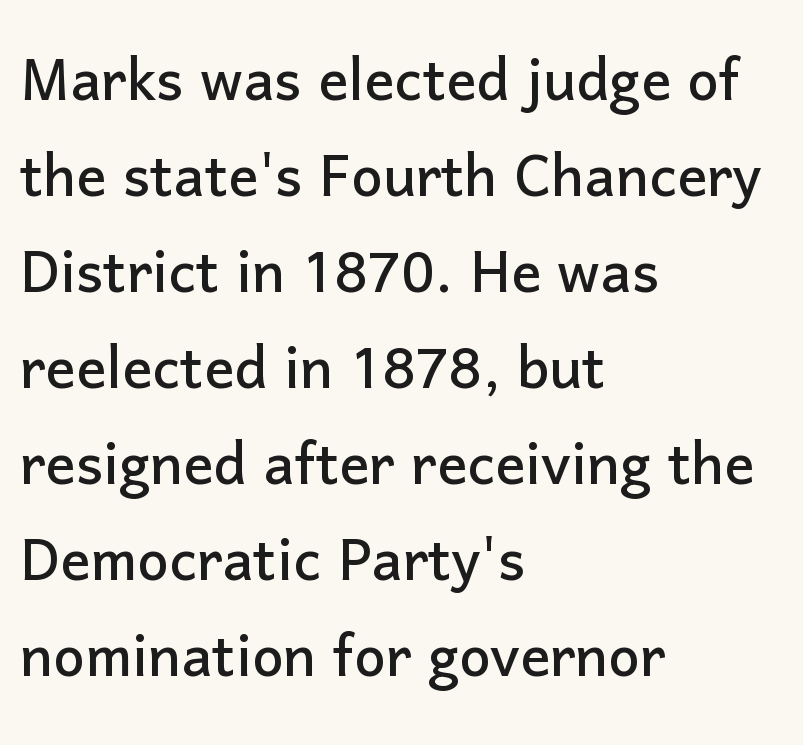
{"serif": "no", "italic": "no", "width": "normal", "stroke_contrast": "low", "x_height": "medium", "monospaced": "no", "underline": "no", "align": "left", "line_spacing": "normal", "line_spacing_ratio": 1.28, "letter_spacing": "normal", "letter_spacing_em": 0.0, "glyph_px": 75}
